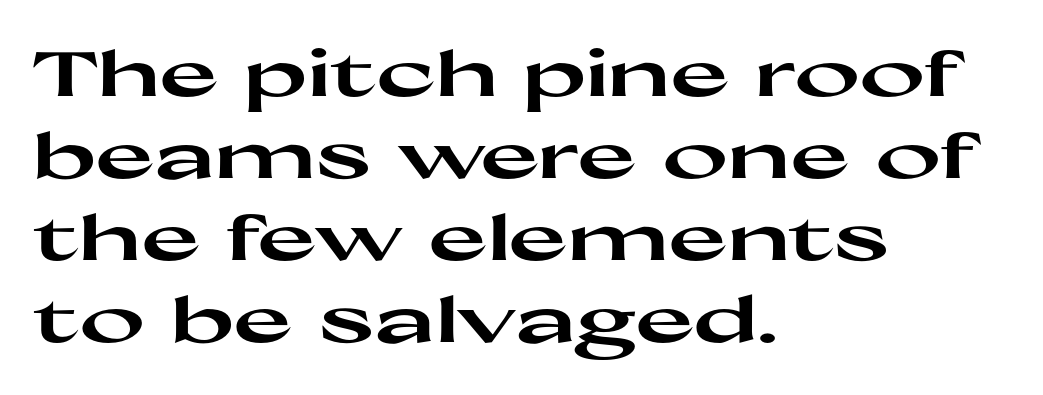
{"serif": "no", "italic": "no", "bold": "yes", "weight": "heavy", "width": "wide", "stroke_contrast": "high", "x_height": "medium", "monospaced": "no", "underline": "no", "align": "left", "line_spacing": "normal", "line_spacing_ratio": 1.3, "letter_spacing": "normal", "letter_spacing_em": 0.0, "glyph_px": 63}
